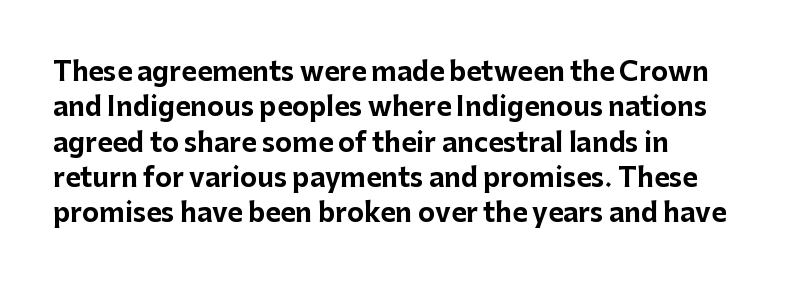
Q: Is the text bold? A: Yes.
Q: Is the text italic (slanted)? A: No, it is upright.
Q: Is the text underlined? A: No.
Q: How is the paragraph aligned? A: Left-aligned.
Q: Is the spacing between letters normal or unusually wide? A: Normal.
Q: Is the spacing between lines tight, normal or loose? A: Normal.
